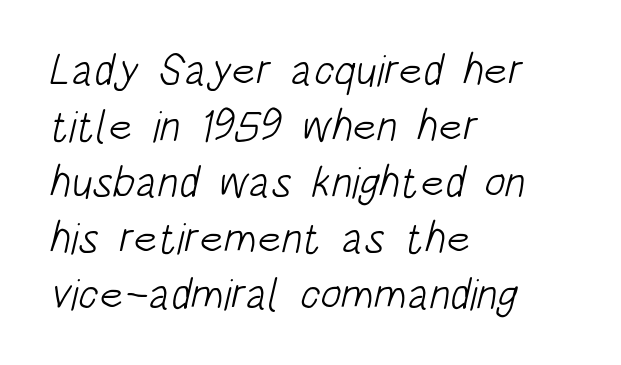
The image shows 44 px light, condensed sans-serif type; set left-aligned, normal line spacing (1.27x), normal letter spacing, not underlined; low stroke contrast and a large x-height.
